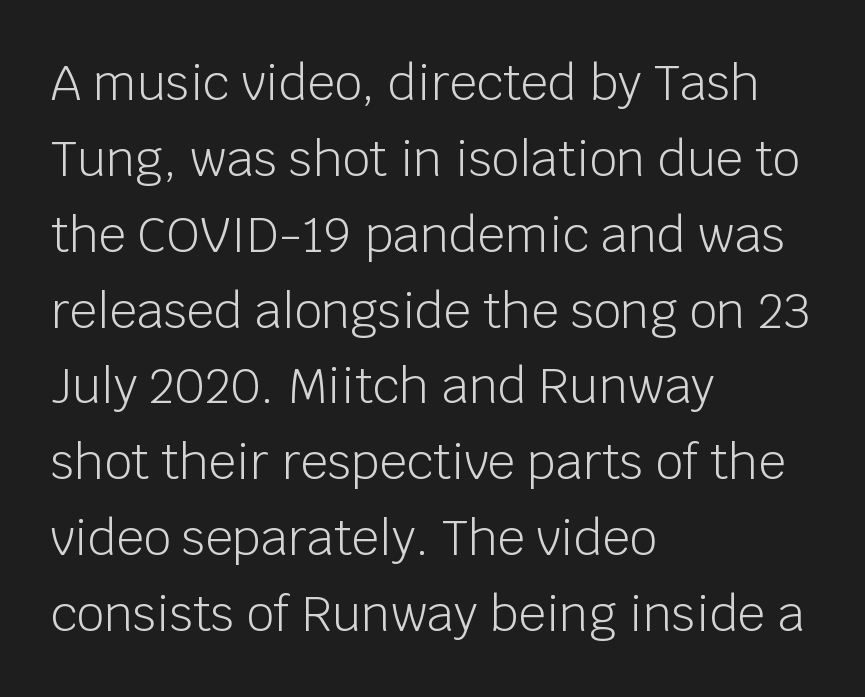
Q: Is the text bold? A: No.
Q: Is the text italic (slanted)? A: No, it is upright.
Q: Is the typeface a serif or a sans-serif typeface? A: Sans-serif.
Q: Is the text underlined? A: No.
Q: How is the paragraph aligned? A: Left-aligned.
Q: Is the spacing between letters normal or unusually wide? A: Normal.
Q: Is the spacing between lines tight, normal or loose? A: Normal.
Q: Width (condensed, normal, or wide)? A: Normal.
Q: Stroke contrast? A: Low.
Q: x-height? A: Large.
Q: Monospaced? A: No.
